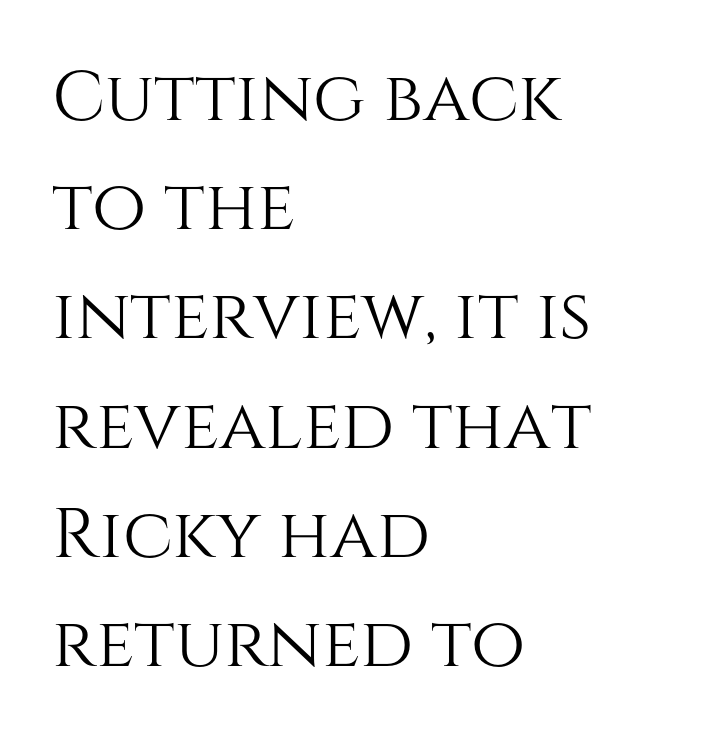
The image shows 70 px text type, upright; set left-aligned, normal line spacing (1.56x), normal letter spacing, not underlined; medium stroke contrast and a large x-height.
